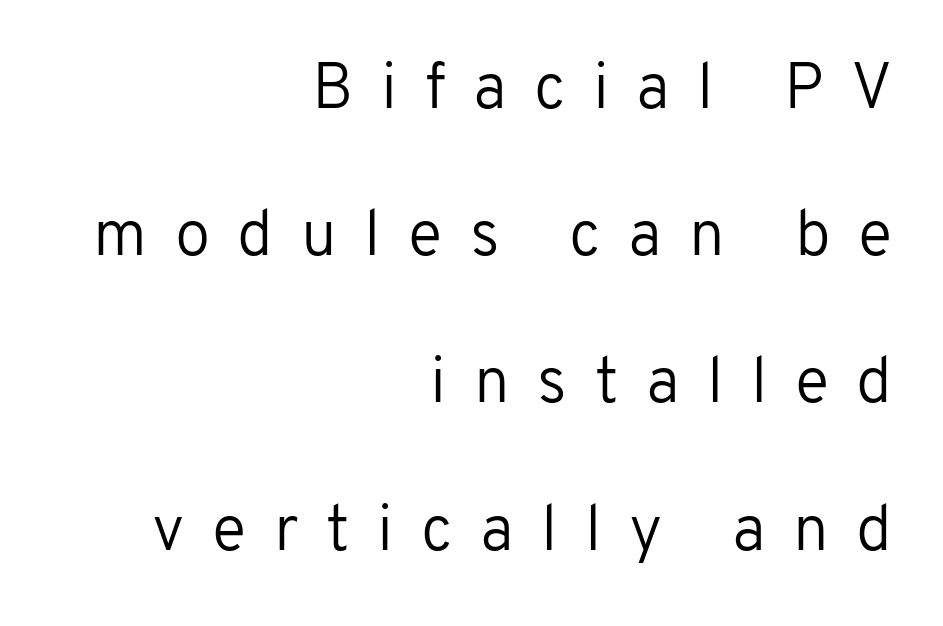
The image shows 64 px regular-weight sans-serif type, upright; set right-aligned, loose line spacing (2.3x), unusually wide letter spacing (+0.43 em), not underlined; low stroke contrast and a medium x-height.
